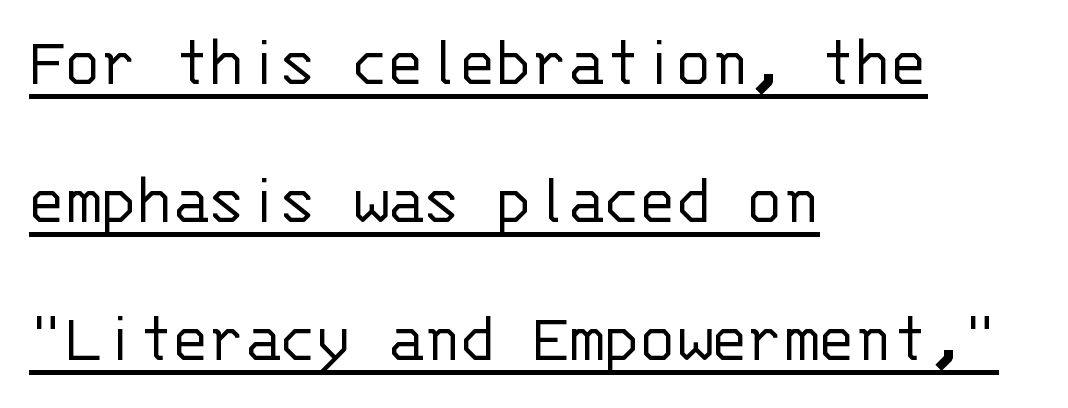
Compared with a centered layout, this one pins lines to the left instead. This is the regular roman posture of the typeface. The face used here is monospaced, like something from a code editor. Note: no serifs on the glyphs. Each stroke keeps to a modest, everyday thickness or less. The sample's only ornament is a line tracing under the words.
